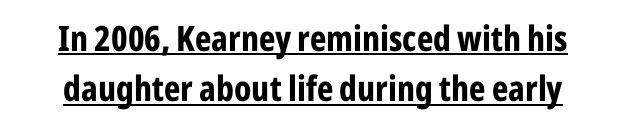
Here the designer chose a conventional face with non-uniform glyph widths. Every stem runs plumb, perpendicular to the baseline. You can see a thin bar hugging the bottom of the glyphs. Compared with an ordinary text face, these strokes are far heavier — a full bold. Baseline-to-baseline distance is the conventional proportion of letter height.
